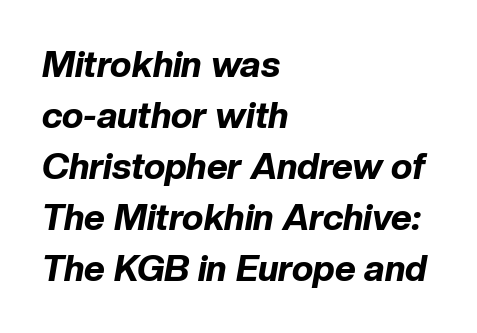
The image shows 36 px bold type, italic (leaning right); set left-aligned, normal line spacing (1.42x), normal letter spacing, not underlined; low stroke contrast and a medium x-height.
